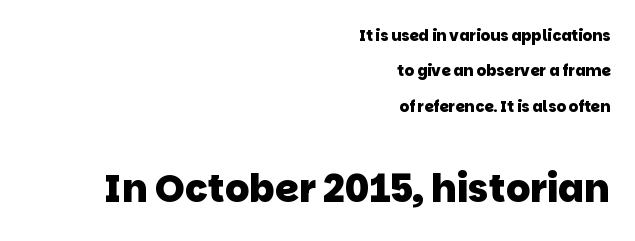
Reading down the block, your eye finds every line finishing at a fixed right position. The tracking reads as untouched default to a designer's eye. Unlike a traditional serif, this face leaves its strokes unadorned. The letters advance in unequal steps, a hallmark of proportional type. As a designer I'd log this as weight 700, bold.
